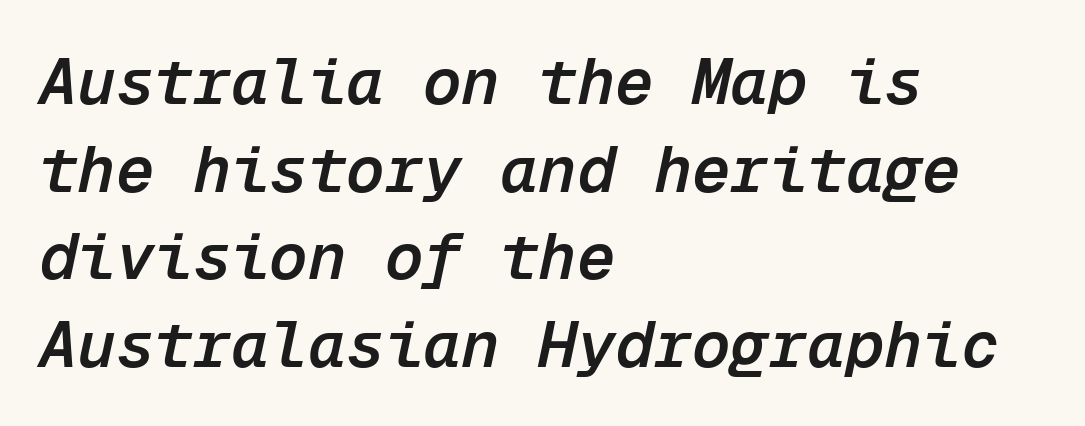
{"italic": "yes", "lean": "right", "slant_degrees": 12, "bold": "semi", "weight": "semibold", "width": "normal", "stroke_contrast": "low", "x_height": "medium", "monospaced": "yes", "underline": "no", "align": "left", "line_spacing": "normal", "line_spacing_ratio": 1.37, "letter_spacing": "normal", "letter_spacing_em": 0.0, "glyph_px": 64}
